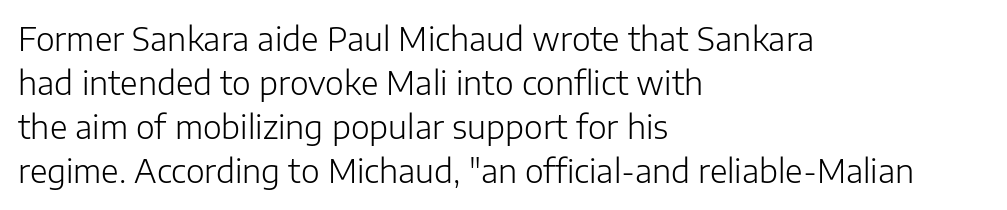
The image shows 32 px light sans-serif type, upright; set left-aligned, normal line spacing (1.38x), normal letter spacing, not underlined; low stroke contrast and a medium x-height.
